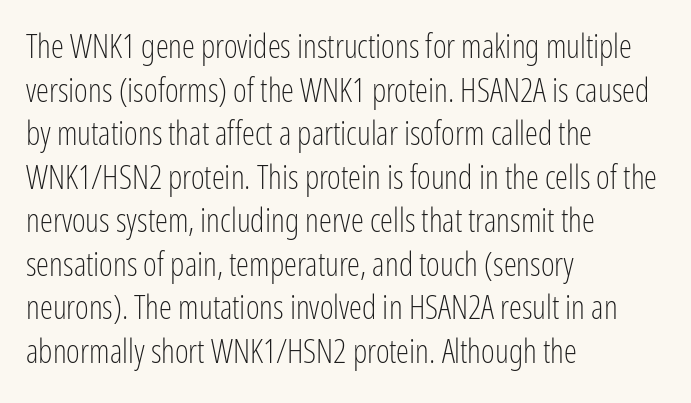
Q: Is the text bold? A: No.
Q: Is the text italic (slanted)? A: No, it is upright.
Q: Is the typeface a serif or a sans-serif typeface? A: Sans-serif.
Q: Is the text underlined? A: No.
Q: How is the paragraph aligned? A: Left-aligned.
Q: Is the spacing between letters normal or unusually wide? A: Normal.
Q: Is the spacing between lines tight, normal or loose? A: Normal.
Q: Width (condensed, normal, or wide)? A: Condensed.
Q: Stroke contrast? A: Low.
Q: x-height? A: Medium.
Q: Monospaced? A: No.
